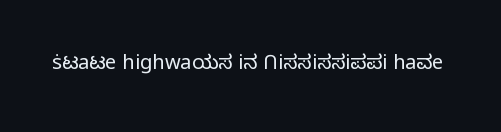
Q: Is the text bold? A: No.
Q: Is the text italic (slanted)? A: No, it is upright.
Q: Is the text underlined? A: No.
Q: Is the spacing between letters normal or unusually wide? A: Normal.
